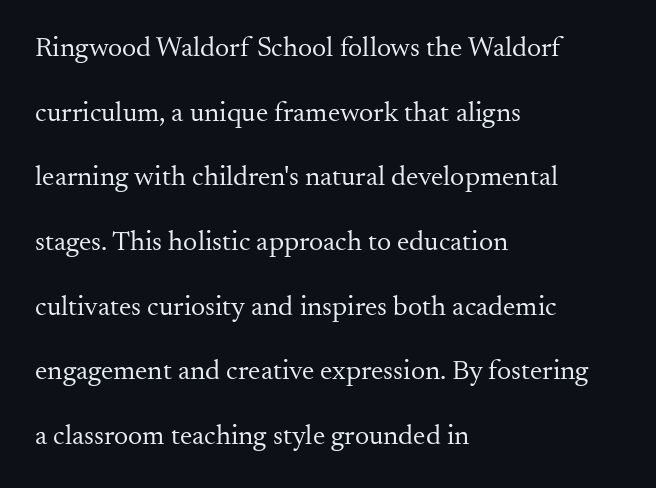
Q: Is the text bold? A: No.
Q: Is the text italic (slanted)? A: No, it is upright.
Q: Is the typeface a serif or a sans-serif typeface? A: Serif.
Q: Is the text underlined? A: No.
Q: How is the paragraph aligned? A: Left-aligned.
Q: Is the spacing between letters normal or unusually wide? A: Normal.
Q: Is the spacing between lines tight, normal or loose? A: Loose.
Q: Width (condensed, normal, or wide)? A: Normal.
Q: Stroke contrast? A: Medium.
Q: x-height? A: Small.
Q: Monospaced? A: No.
